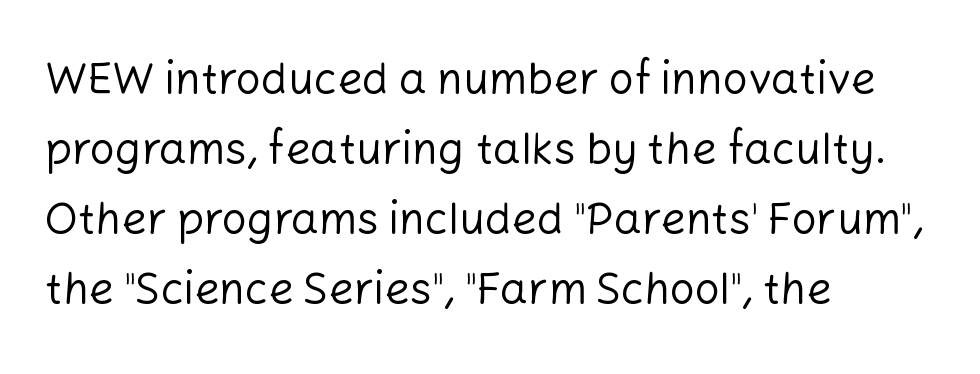
The image shows 44 px regular-weight sans-serif type, upright; set left-aligned, normal line spacing (1.59x), normal letter spacing, not underlined; low stroke contrast and a medium x-height.
